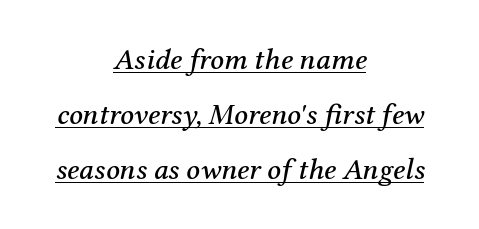
{"serif": "yes", "italic": "yes", "lean": "right", "slant_degrees": 12, "width": "normal", "stroke_contrast": "medium", "x_height": "medium", "monospaced": "no", "underline": "yes", "align": "center", "line_spacing_ratio": 1.83, "letter_spacing": "normal", "letter_spacing_em": 0.0, "glyph_px": 30}
